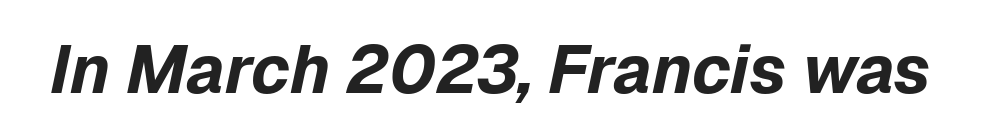
{"italic": "yes", "lean": "right", "slant_degrees": 12, "bold": "yes", "weight": "bold", "width": "normal", "stroke_contrast": "low", "x_height": "medium", "monospaced": "no", "underline": "no", "letter_spacing": "normal", "letter_spacing_em": 0.0, "glyph_px": 67}
